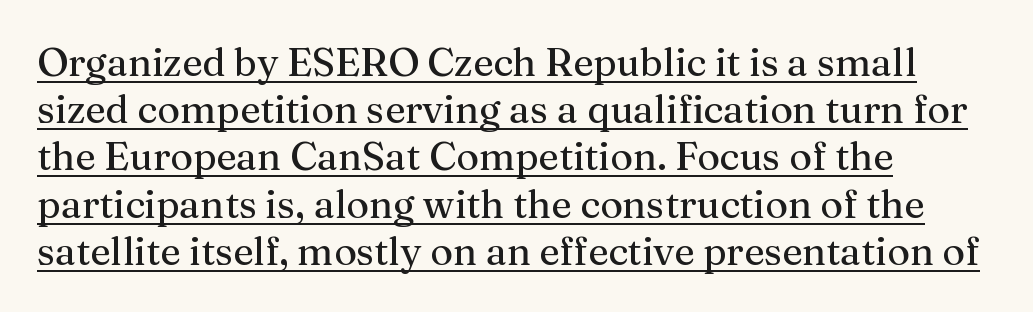
Q: Is the text italic (slanted)? A: No, it is upright.
Q: Is the typeface a serif or a sans-serif typeface? A: Serif.
Q: Is the text underlined? A: Yes.
Q: How is the paragraph aligned? A: Left-aligned.
Q: Is the spacing between letters normal or unusually wide? A: Normal.
Q: Width (condensed, normal, or wide)? A: Normal.
Q: Stroke contrast? A: Medium.
Q: x-height? A: Medium.
Q: Monospaced? A: No.
